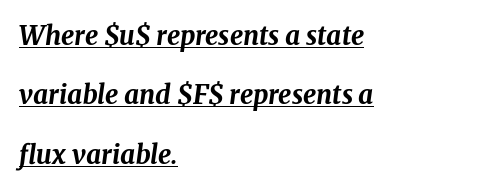
The image shows 26 px bold type, italic (leaning right); set left-aligned, loose line spacing (2.28x), normal letter spacing, underlined.
